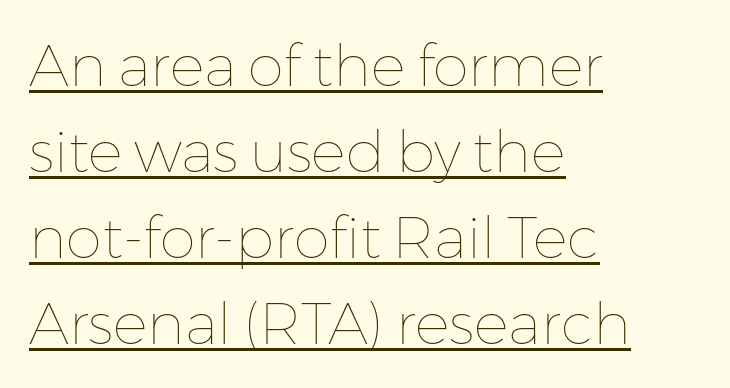
Q: Is the text bold? A: No.
Q: Is the text italic (slanted)? A: No, it is upright.
Q: Is the text underlined? A: Yes.
Q: How is the paragraph aligned? A: Left-aligned.
Q: Is the spacing between letters normal or unusually wide? A: Normal.
Q: Is the spacing between lines tight, normal or loose? A: Normal.
Q: Width (condensed, normal, or wide)? A: Normal.
Q: Stroke contrast? A: Low.
Q: x-height? A: Medium.
Q: Monospaced? A: No.
